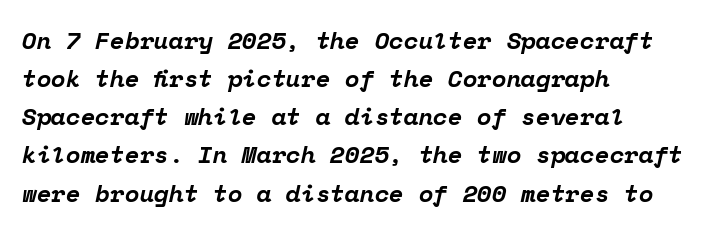
Q: Is the text bold? A: Yes.
Q: Is the text italic (slanted)? A: Yes, it leans right by about 12 degrees.
Q: Is the text underlined? A: No.
Q: How is the paragraph aligned? A: Left-aligned.
Q: Is the spacing between letters normal or unusually wide? A: Normal.
Q: Is the spacing between lines tight, normal or loose? A: Normal.
